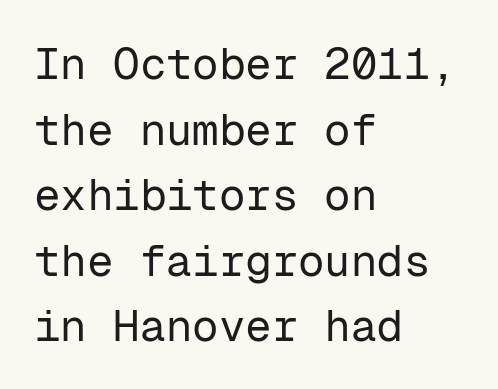
Q: Is the text bold? A: No.
Q: Is the text italic (slanted)? A: No, it is upright.
Q: Is the typeface a serif or a sans-serif typeface? A: Sans-serif.
Q: Is the text underlined? A: No.
Q: How is the paragraph aligned? A: Left-aligned.
Q: Is the spacing between letters normal or unusually wide? A: Normal.
Q: Is the spacing between lines tight, normal or loose? A: Normal.
Q: Width (condensed, normal, or wide)? A: Normal.
Q: Stroke contrast? A: Low.
Q: x-height? A: Medium.
Q: Monospaced? A: Yes.
